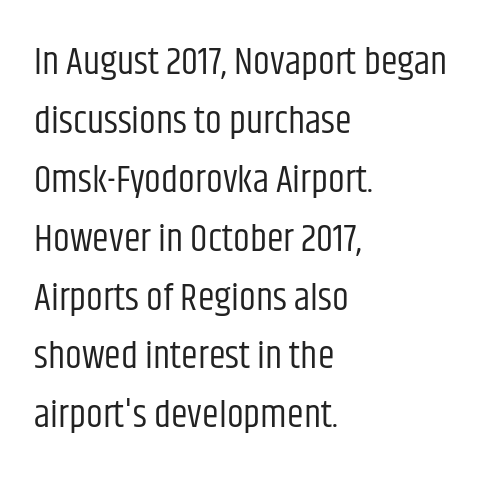
Vertical strokes here are truly vertical. Spacing between characters is what you'd get straight out of the box. One-word summary of the alignment: left. Examine the stroke ends and you'll find no serifs.
